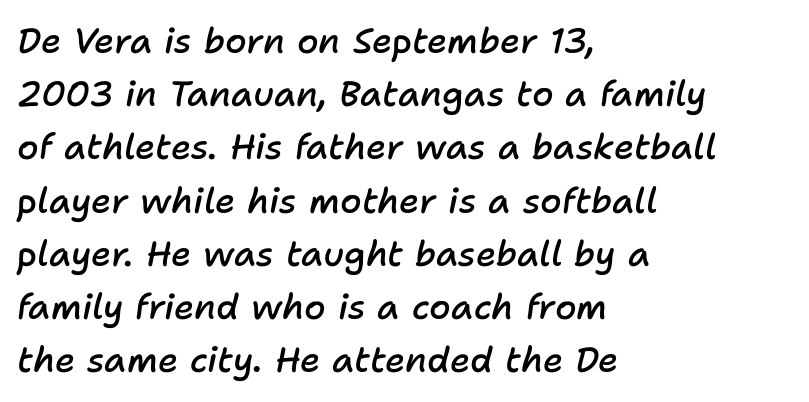
The compositor pushed each line to the left boundary. Varying glyph widths throughout — classic text-font behaviour. The letters are semibold — heavier than regular but short of a full bold. A bare baseline throughout the passage.
